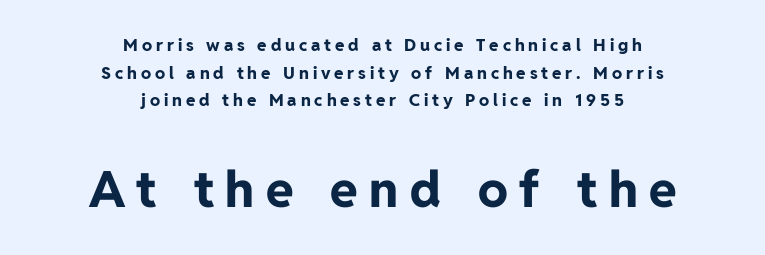
The image shows 50 px bold sans-serif type, upright; set centered, normal line spacing (1.62x), unusually wide letter spacing (+0.23 em), not underlined; the second (bottom) block is 2.94x larger; low stroke contrast and a medium x-height.
